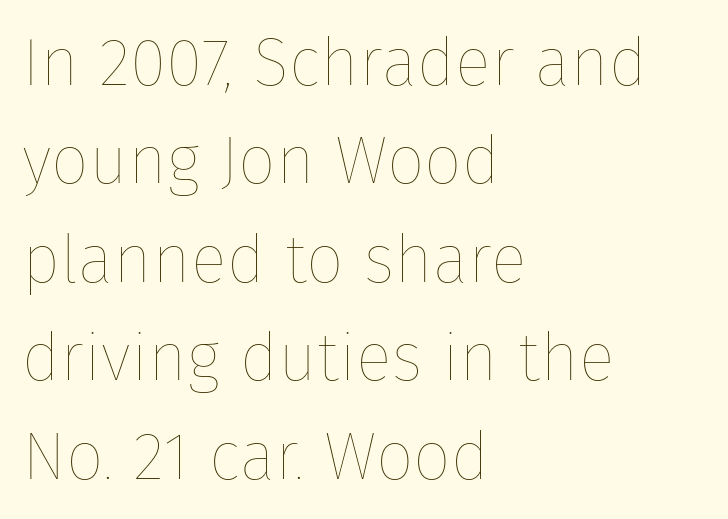
The image shows 67 px thin type, upright; set left-aligned, normal line spacing (1.47x), normal letter spacing, not underlined; low stroke contrast and a medium x-height.
